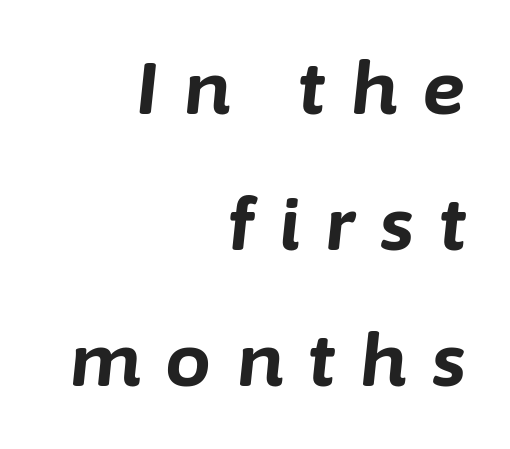
Q: Is the text bold? A: Yes.
Q: Is the text italic (slanted)? A: Yes, it leans right by about 6 degrees.
Q: Is the text underlined? A: No.
Q: How is the paragraph aligned? A: Right-aligned.
Q: Is the spacing between letters normal or unusually wide? A: Unusually wide.
Q: Width (condensed, normal, or wide)? A: Normal.
Q: Stroke contrast? A: Low.
Q: x-height? A: Medium.
Q: Monospaced? A: No.
